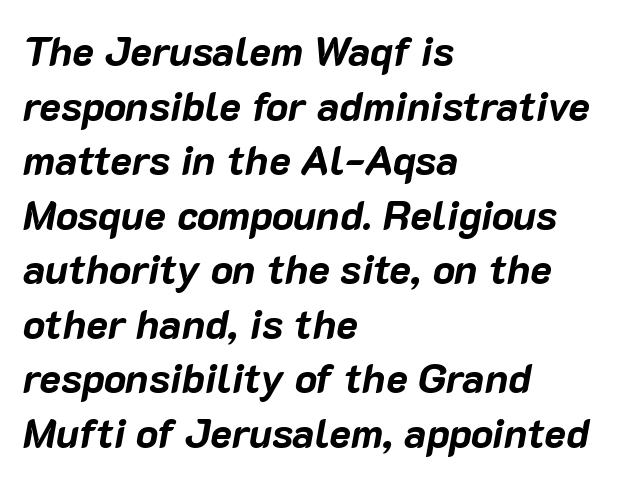
{"italic": "yes", "lean": "right", "slant_degrees": 10, "bold": "yes", "weight": "bold", "width": "normal", "stroke_contrast": "low", "x_height": "medium", "monospaced": "no", "underline": "no", "align": "left", "line_spacing": "normal", "line_spacing_ratio": 1.33, "letter_spacing": "normal", "letter_spacing_em": 0.0, "glyph_px": 41}
